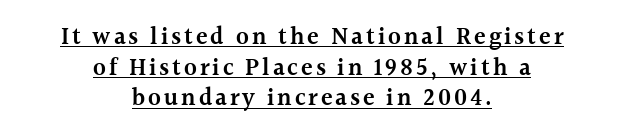
{"italic": "no", "bold": "semi", "underline": "yes", "align": "center", "line_spacing": "normal", "line_spacing_ratio": 1.28, "glyph_px": 24}
